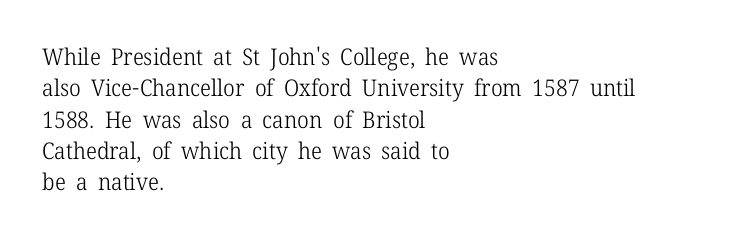
The image shows 23 px text type, upright; set left-aligned, normal line spacing (1.36x), normal letter spacing, not underlined.
